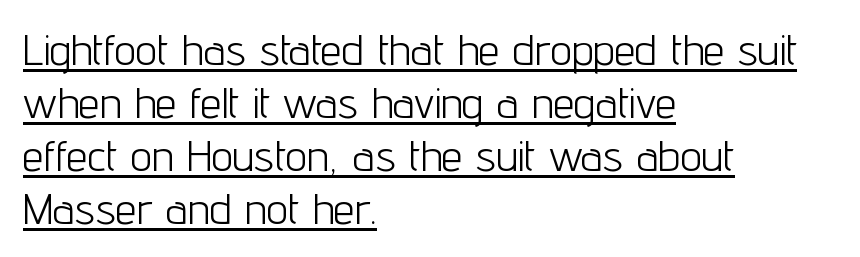
The text block is weighted toward the left margin, trailing off unevenly rightward. Character widths vary here, with narrow letters taking less room than wide ones. Weight: not bold — regular or lighter. The specimen reads as upright at a glance. Students, observe the line beneath the letters — that is underlining.
